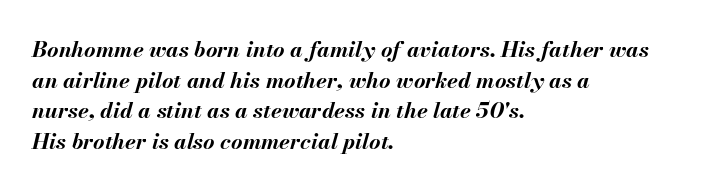
Q: Is the text bold? A: Yes.
Q: Is the text italic (slanted)? A: Yes, it leans right by about 13 degrees.
Q: Is the text underlined? A: No.
Q: How is the paragraph aligned? A: Left-aligned.
Q: Is the spacing between letters normal or unusually wide? A: Normal.
Q: Is the spacing between lines tight, normal or loose? A: Normal.
